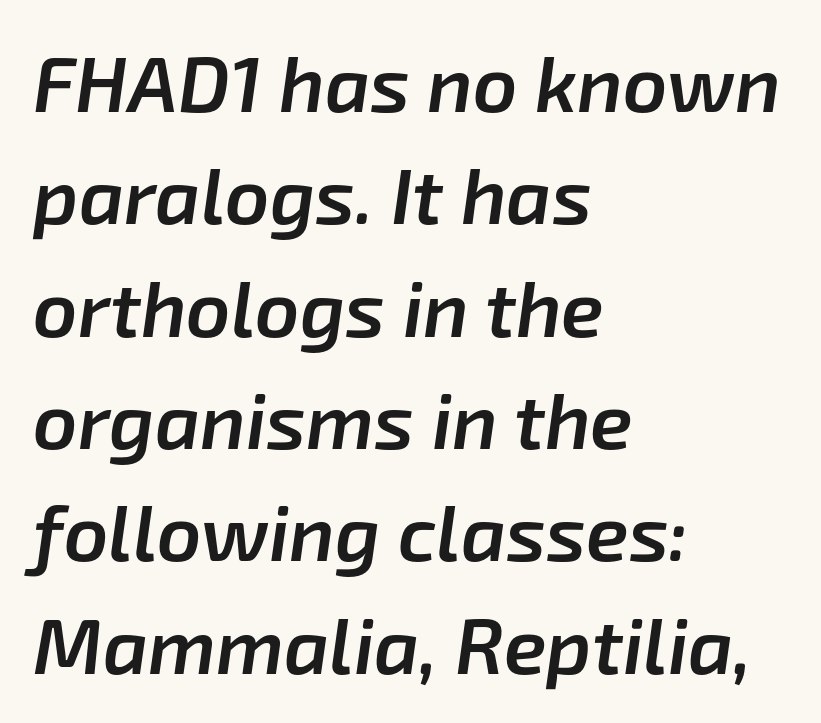
{"italic": "yes", "lean": "right", "slant_degrees": 8, "bold": "semi", "weight": "semibold", "width": "normal", "stroke_contrast": "low", "x_height": "medium", "monospaced": "no", "underline": "no", "align": "left", "line_spacing": "normal", "line_spacing_ratio": 1.44, "letter_spacing": "normal", "letter_spacing_em": 0.0, "glyph_px": 78}
